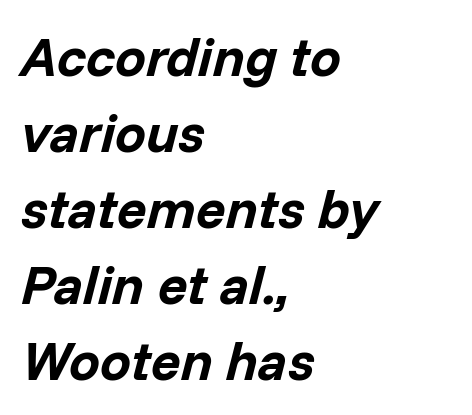
Q: Is the text bold? A: Yes.
Q: Is the text italic (slanted)? A: Yes, it leans right by about 14 degrees.
Q: Is the text underlined? A: No.
Q: How is the paragraph aligned? A: Left-aligned.
Q: Is the spacing between letters normal or unusually wide? A: Normal.
Q: Is the spacing between lines tight, normal or loose? A: Normal.
Q: Width (condensed, normal, or wide)? A: Normal.
Q: Stroke contrast? A: Low.
Q: x-height? A: Medium.
Q: Monospaced? A: No.
